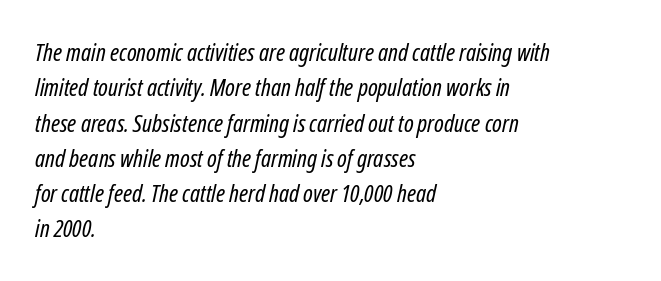
The image shows 24 px text type, italic (leaning right); set left-aligned, normal line spacing (1.47x), normal letter spacing, not underlined.
